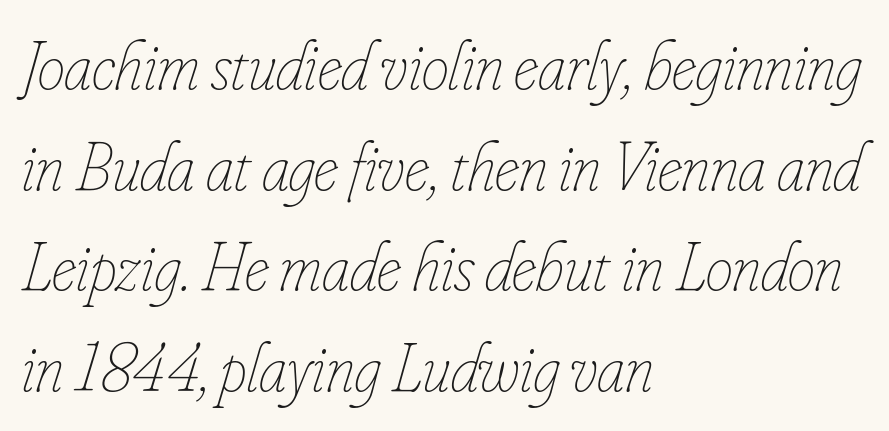
Stems here are at most as thick as an everyday book face. Compared with typical body copy, the letter spacing here is the same. The ragged edge is on the right, which tells us the setting is flush left. Compared with ordinary roman type, these characters are visibly tilted. Underline: absent.
